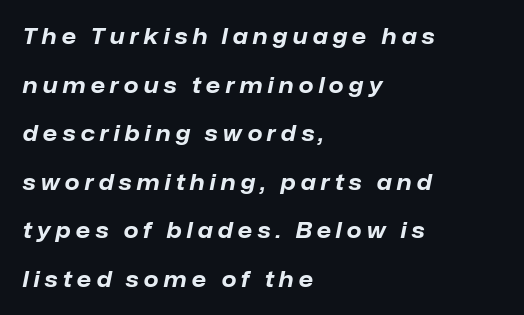
{"italic": "yes", "lean": "right", "slant_degrees": 12, "bold": "yes", "underline": "no", "align": "left", "line_spacing": "loose", "line_spacing_ratio": 2.31, "letter_spacing": "wide", "letter_spacing_em": 0.25, "glyph_px": 21}
